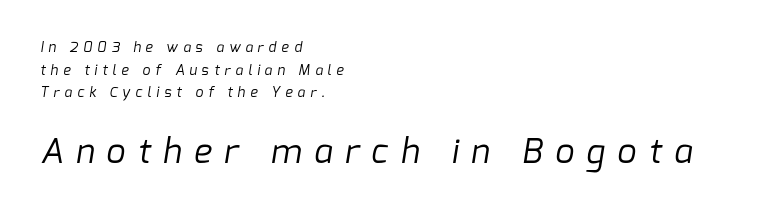
{"serif": "no", "bold": "no", "weight": "regular", "width": "normal", "stroke_contrast": "low", "x_height": "medium", "monospaced": "no", "underline": "no", "align": "left", "line_spacing": "normal", "line_spacing_ratio": 1.61, "letter_spacing": "wide", "letter_spacing_em": 0.36, "larger_block": "second", "size_ratio": 2.43, "glyph_px": 34}
